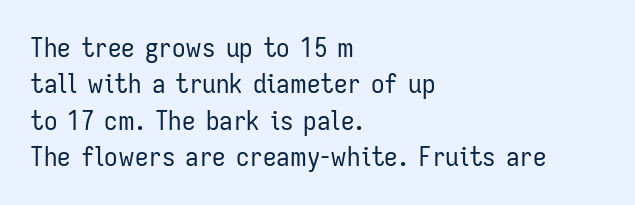
Upright lettering throughout. Reading down the column, the eye jumps a familiar distance to each next line. The typesetting does not lean heavy: it is not bold. Horizontal alignment here is leftward, the default for most running prose. The space directly below the letters is spotless. Glyph-to-glyph distance matches everyday printed text.
